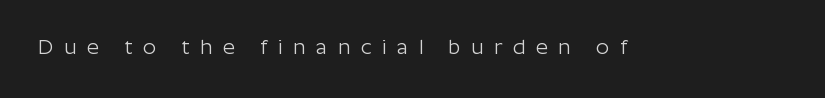
The passage shown is not underscored anywhere. This sample uses an upright cut, with every glyph sitting square on the baseline. The tracking jumps out immediately: characters are airy and widely separated. The strokes carry an ordinary text weight at most.
